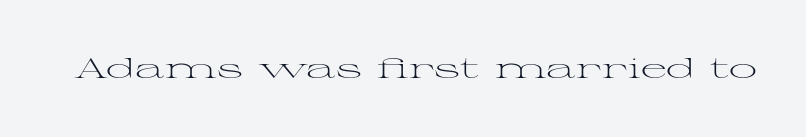
Q: Is the text bold? A: No.
Q: Is the text italic (slanted)? A: No, it is upright.
Q: Is the typeface a serif or a sans-serif typeface? A: Serif.
Q: Is the text underlined? A: No.
Q: Is the spacing between letters normal or unusually wide? A: Normal.
Q: Width (condensed, normal, or wide)? A: Wide.
Q: Stroke contrast? A: Medium.
Q: x-height? A: Medium.
Q: Monospaced? A: No.
